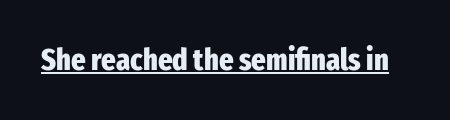
Letterform terminals end flat and unadorned throughout the passage. Typographic density is high because the face is bold. Observe the ordinary spacing: letters are neighbours, not strangers. The rendering uses the underline text-decoration. Is there any slant? The stems are plumb.
